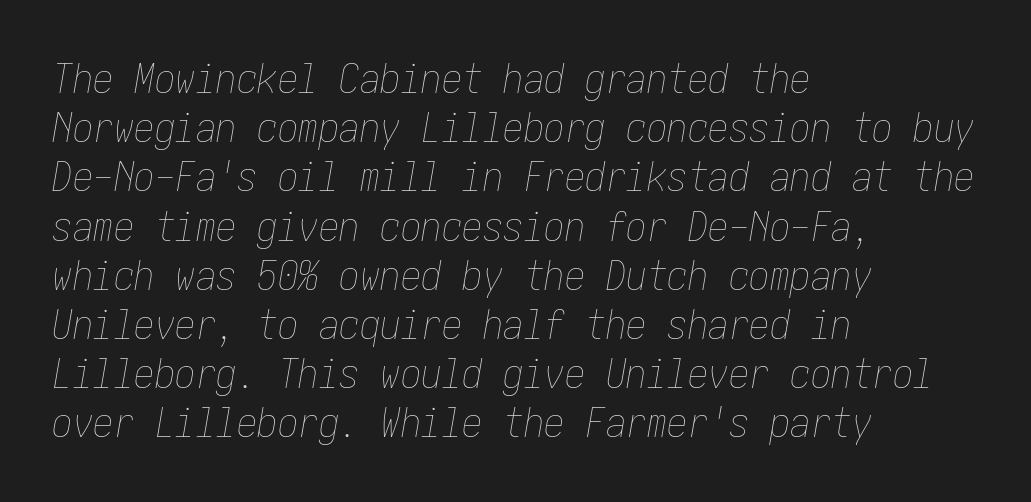
{"italic": "yes", "lean": "right", "slant_degrees": 10, "bold": "no", "weight": "thin", "width": "condensed", "stroke_contrast": "low", "x_height": "medium", "underline": "no", "align": "left", "line_spacing_ratio": 1.2, "letter_spacing": "normal", "letter_spacing_em": 0.0, "glyph_px": 41}
